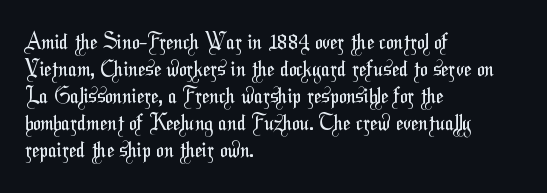
Q: Is the text bold? A: No.
Q: Is the text underlined? A: No.
Q: How is the paragraph aligned? A: Left-aligned.
Q: Is the spacing between letters normal or unusually wide? A: Normal.
Q: Is the spacing between lines tight, normal or loose? A: Normal.
